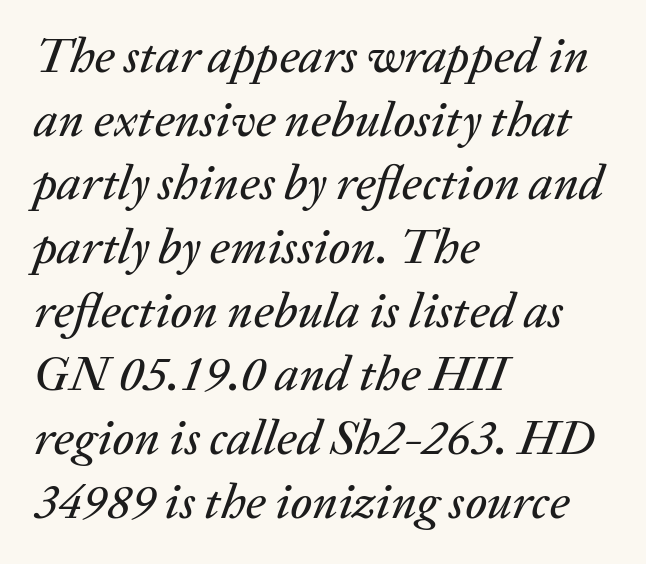
Q: Is the text italic (slanted)? A: Yes, it leans right by about 20 degrees.
Q: Is the text underlined? A: No.
Q: How is the paragraph aligned? A: Left-aligned.
Q: Is the spacing between letters normal or unusually wide? A: Normal.
Q: Is the spacing between lines tight, normal or loose? A: Normal.
Q: Width (condensed, normal, or wide)? A: Normal.
Q: Stroke contrast? A: Low.
Q: x-height? A: Medium.
Q: Monospaced? A: No.
